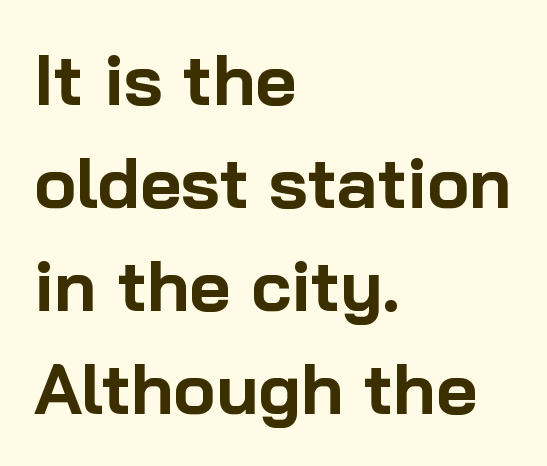
The face used here is proportionally spaced, like ordinary book or web type. The letterforms sit shoulder to shoulder at normal distance. The paragraph shown leans on its left margin. Designer's note — italics off, roman on. The space between consecutive lines is moderate. What weight is shown? A full bold with thick strokes.
